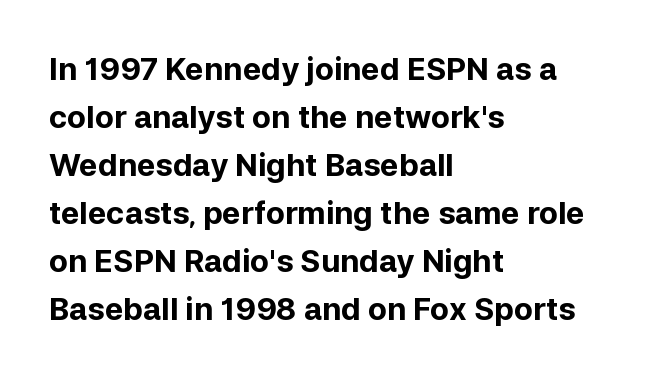
Is this a sans? Yes — the strokes have no serifs. The face used here is proportionally spaced, like ordinary book or web type. On the weight axis this lands at bold, roughly 700. The rendering anchors every line to the left-hand side. Words float on clear page, feet unadorned. Students, observe: this is what conventionally led text looks like.
